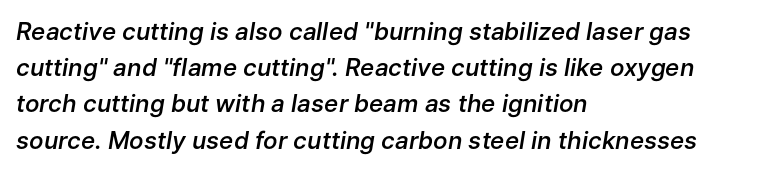
The image shows 24 px text type, italic (leaning right); set left-aligned, normal line spacing (1.51x), normal letter spacing, not underlined.
